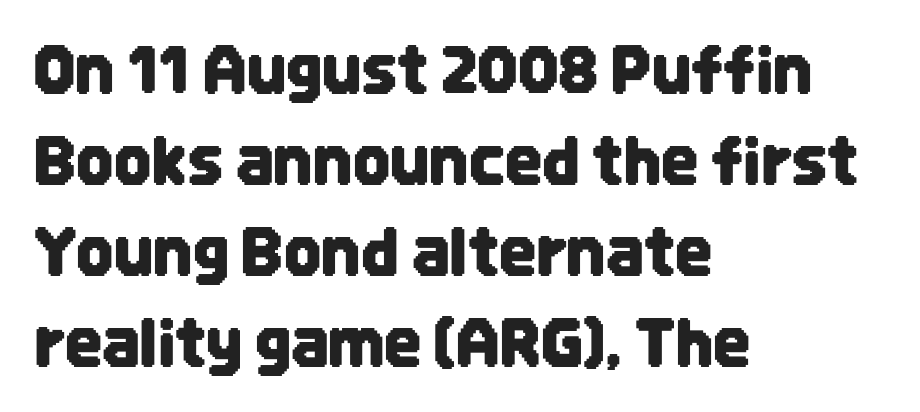
Q: Is the text italic (slanted)? A: No, it is upright.
Q: Is the typeface a serif or a sans-serif typeface? A: Sans-serif.
Q: Is the text underlined? A: No.
Q: How is the paragraph aligned? A: Left-aligned.
Q: Is the spacing between letters normal or unusually wide? A: Normal.
Q: Is the spacing between lines tight, normal or loose? A: Normal.
Q: Width (condensed, normal, or wide)? A: Condensed.
Q: Stroke contrast? A: Low.
Q: x-height? A: Large.
Q: Monospaced? A: No.
